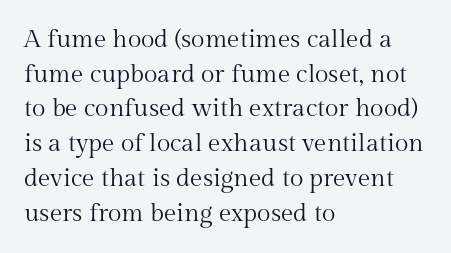
The letters stand straight up with perfectly vertical stems. The typesetter chose a ragged-right arrangement here. What's the leading like? Ordinary, nothing unusual. Nothing unusual about the tracking: characters are spaced as the font intends. Is the stroke heavy? The answer is a plain regular-or-lighter.
